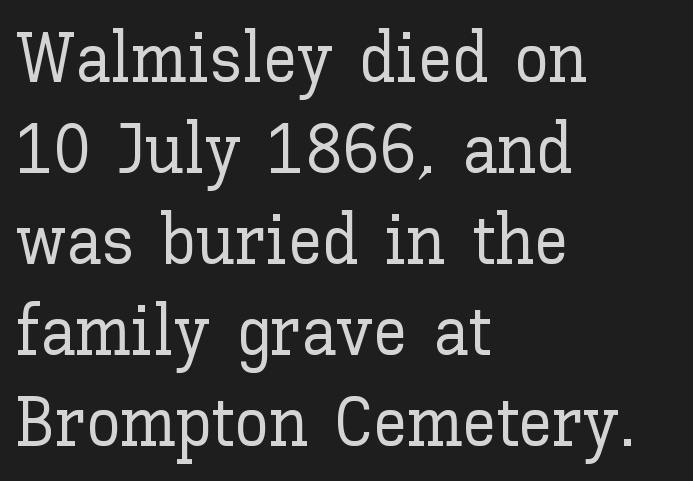
The image shows 69 px text type, upright; set left-aligned, normal line spacing (1.32x), normal letter spacing, not underlined; low stroke contrast and a medium x-height.
